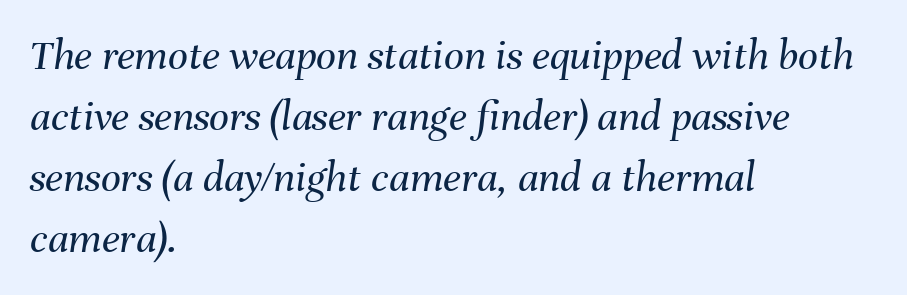
The image shows 44 px regular-weight type, italic (leaning right); set left-aligned, normal line spacing (1.39x), normal letter spacing, not underlined; medium stroke contrast and a medium x-height.
